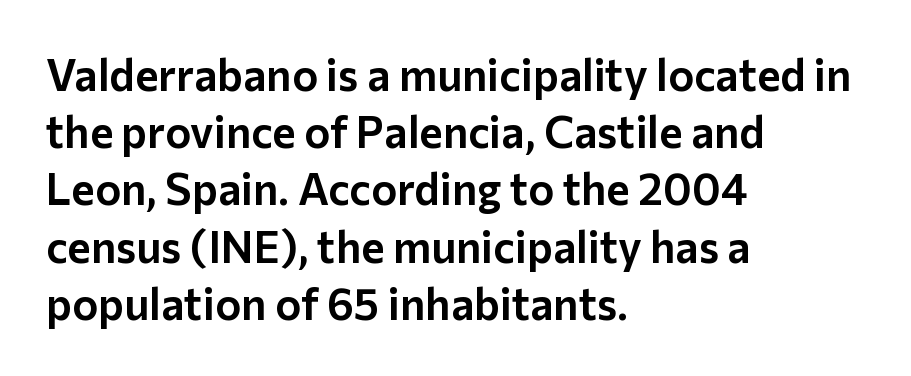
Type without underlining. Characters remain perfectly vertical along every line. This sample has the flowing, uneven cadence of proportional lettering. What's the leading like? Ordinary, nothing unusual. This rendering leaves character spacing at its baseline value. The ragged edge is on the right, which tells us the setting is flush left.
